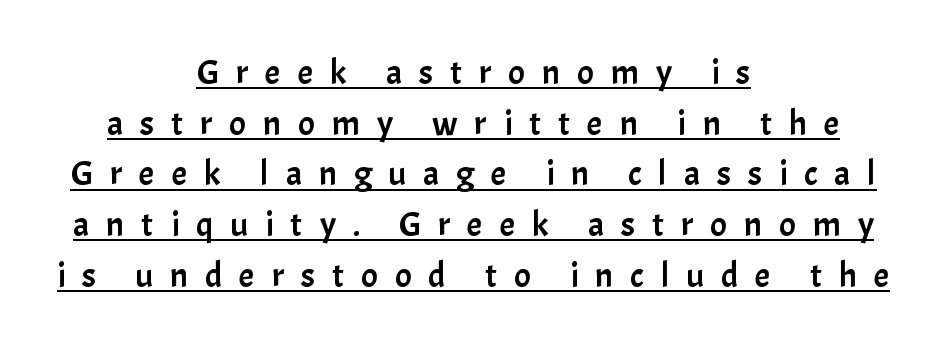
{"serif": "no", "italic": "no", "width": "normal", "stroke_contrast": "low", "x_height": "medium", "monospaced": "no", "underline": "yes", "align": "center", "line_spacing": "normal", "line_spacing_ratio": 1.45, "letter_spacing": "wide", "letter_spacing_em": 0.48, "glyph_px": 35}
